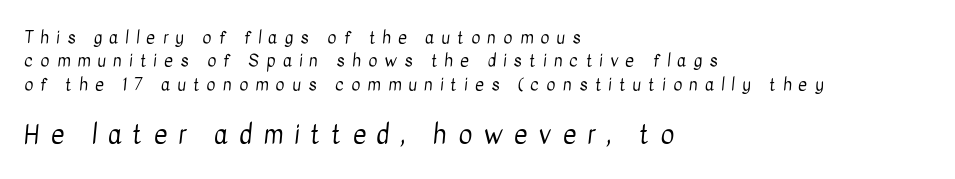
{"bold": "no", "underline": "no", "align": "left", "line_spacing": "normal", "line_spacing_ratio": 1.38, "letter_spacing": "wide", "letter_spacing_em": 0.43, "larger_block": "second", "size_ratio": 1.53, "glyph_px": 26}
